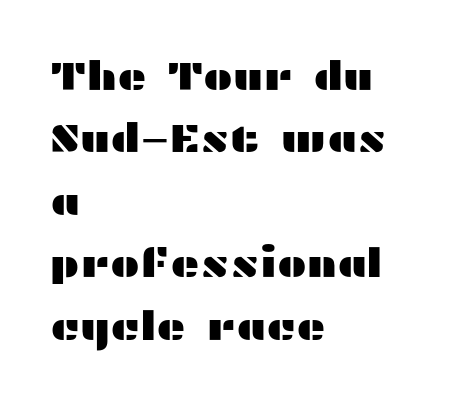
The image shows 40 px wide sans-serif type, upright; set left-aligned, normal line spacing (1.56x), normal letter spacing, not underlined; medium stroke contrast and a medium x-height.
